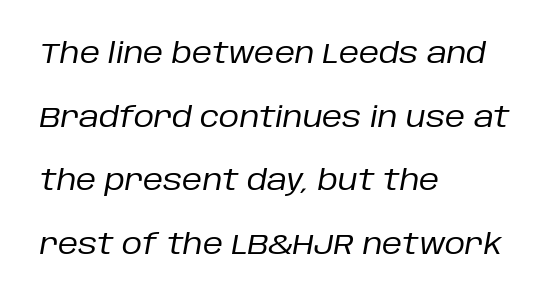
Q: Is the text bold? A: No.
Q: Is the text italic (slanted)? A: Yes, it leans right by about 10 degrees.
Q: Is the text underlined? A: No.
Q: How is the paragraph aligned? A: Left-aligned.
Q: Is the spacing between letters normal or unusually wide? A: Normal.
Q: Is the spacing between lines tight, normal or loose? A: Loose.
Q: Width (condensed, normal, or wide)? A: Normal.
Q: Stroke contrast? A: Low.
Q: x-height? A: Large.
Q: Monospaced? A: No.
